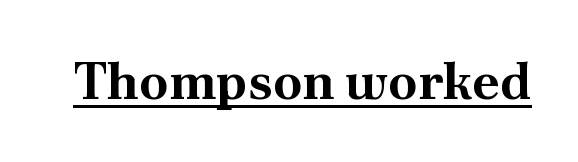
The image shows 52 px bold serif type, upright; set normal letter spacing, underlined; medium stroke contrast and a small x-height.
